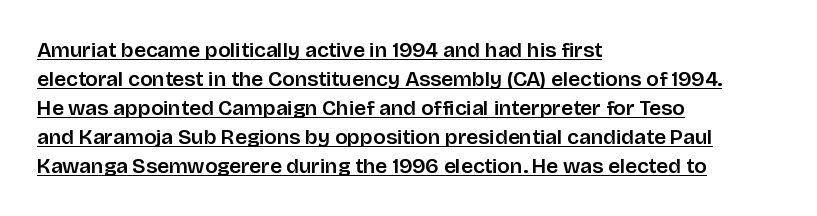
Is the block centered? No — it sits flush against the left margin. The lines sit at an ordinary, default distance from one another. When letters stand straight like this, we call the style roman or upright. In designer terms, the underline attribute is active on this setting. Nobody touched the tracking dial on this one.
